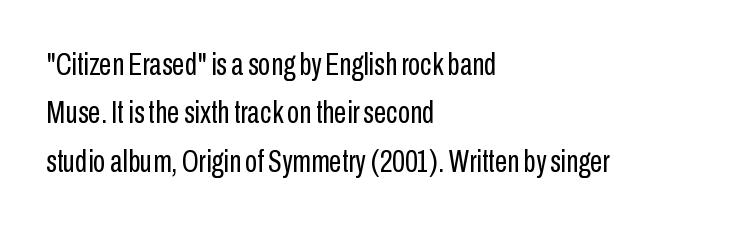
The image shows 32 px regular-weight, condensed sans-serif type, upright; set left-aligned, normal line spacing (1.51x), normal letter spacing, not underlined; low stroke contrast and a medium x-height.
